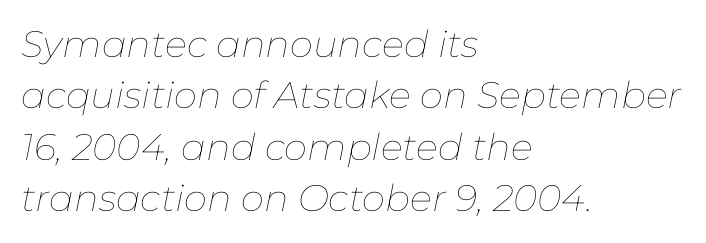
This sample keeps an unexceptional amount of space between lines. The type is set solid horizontally, with unmodified tracking. Where is the straight margin? On the left. Here the designer chose a conventional face with non-uniform glyph widths. Style check: oblique.
